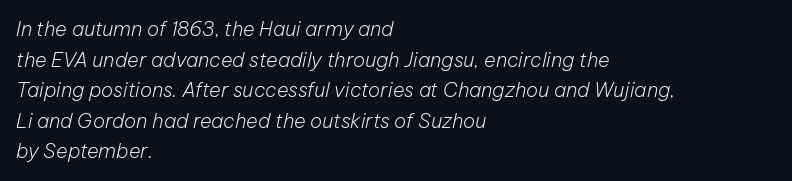
These lines stack with their left ends in a neat column. Counters stay open thanks to moderate or lighter strokes. Does the lettering tilt? It does — this is italic. How would I describe the line gaps? Plain and ordinary. The zone under the glyphs is completely vacant.
